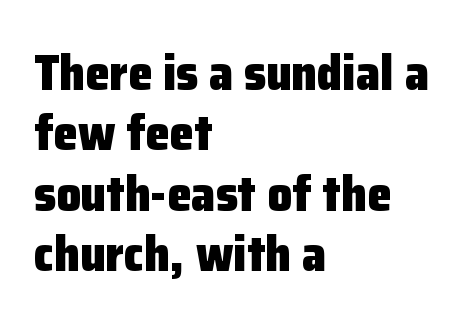
{"serif": "no", "italic": "no", "bold": "yes", "weight": "heavy", "width": "normal", "stroke_contrast": "low", "x_height": "medium", "monospaced": "no", "underline": "no", "align": "left", "line_spacing_ratio": 1.23, "letter_spacing": "normal", "letter_spacing_em": 0.0, "glyph_px": 49}
